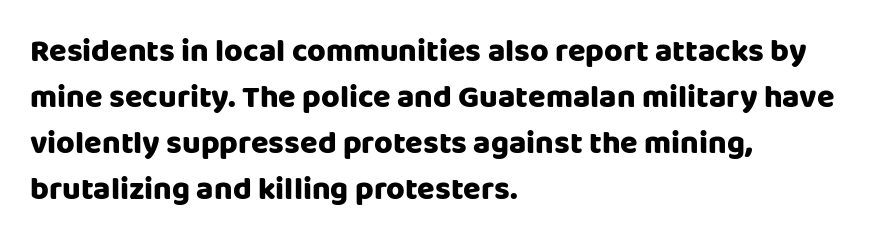
{"serif": "no", "italic": "no", "width": "normal", "stroke_contrast": "low", "x_height": "large", "monospaced": "no", "underline": "no", "align": "left", "line_spacing": "normal", "line_spacing_ratio": 1.44, "letter_spacing": "normal", "letter_spacing_em": 0.0, "glyph_px": 32}
